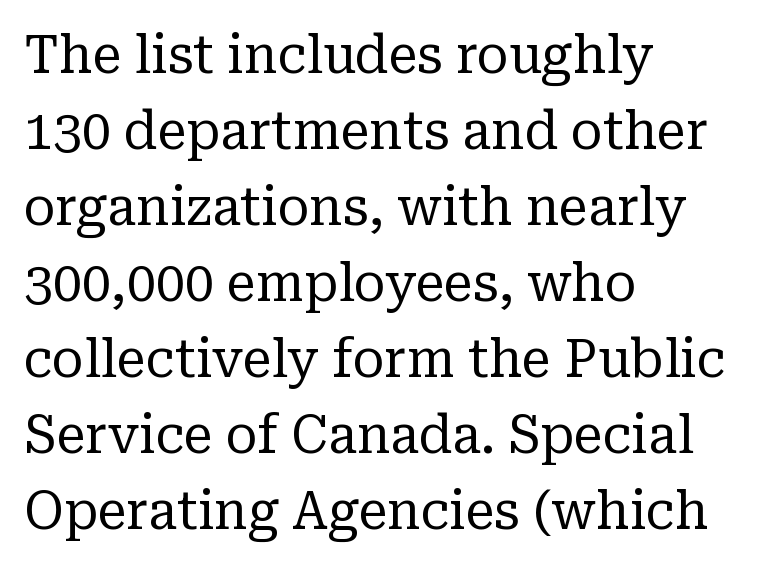
The letters look calm and open, with moderate or lighter stems. Has an underline been added? It has not. Nothing unusual about the tracking: characters are spaced as the font intends. Varying glyph widths throughout — classic text-font behaviour. This sample uses a serif face. Vertical strokes here are truly vertical.
